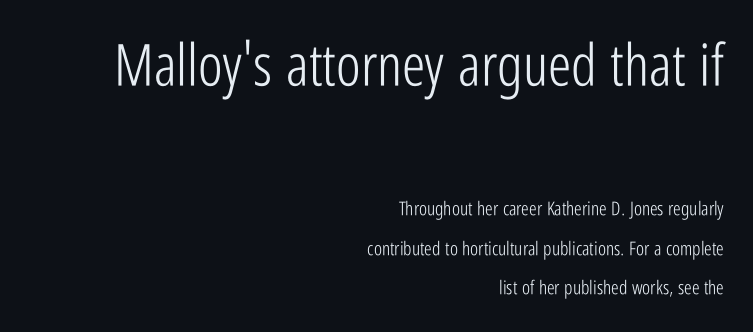
{"serif": "no", "italic": "no", "bold": "no", "weight": "light", "width": "condensed", "stroke_contrast": "low", "x_height": "medium", "monospaced": "no", "underline": "no", "align": "right", "line_spacing": "loose", "line_spacing_ratio": 2.08, "letter_spacing": "normal", "letter_spacing_em": 0.0, "larger_block": "first", "size_ratio": 3.05, "glyph_px": 58}
